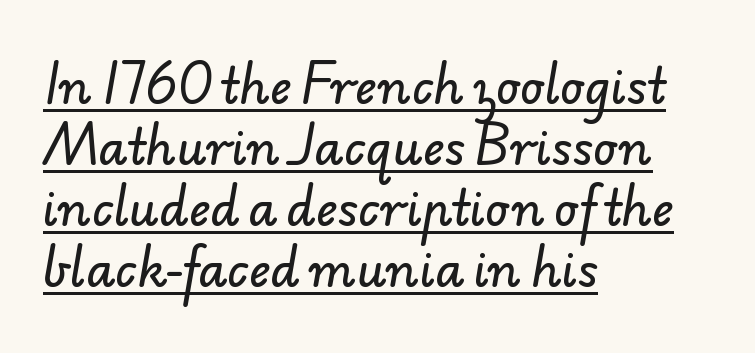
{"serif": "no", "width": "normal", "stroke_contrast": "low", "x_height": "small", "monospaced": "no", "underline": "yes", "align": "left", "line_spacing": "normal", "line_spacing_ratio": 1.3, "letter_spacing": "normal", "letter_spacing_em": 0.0, "glyph_px": 47}
